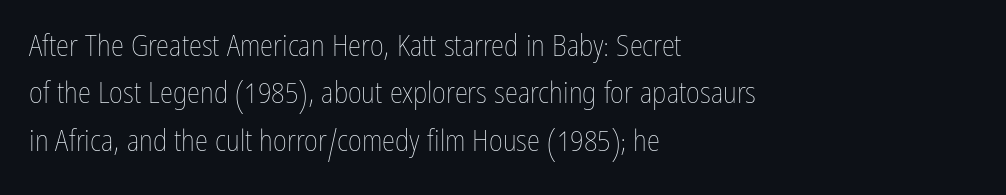
{"italic": "no", "bold": "no", "weight": "thin", "width": "condensed", "stroke_contrast": "low", "x_height": "medium", "monospaced": "no", "underline": "no", "align": "left", "line_spacing": "normal", "line_spacing_ratio": 1.58, "letter_spacing": "normal", "letter_spacing_em": 0.0, "glyph_px": 30}
